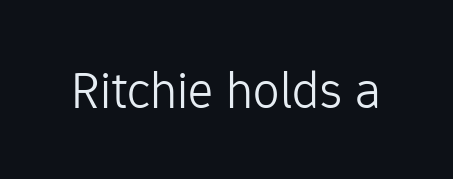
Q: Is the text bold? A: No.
Q: Is the text italic (slanted)? A: No, it is upright.
Q: Is the typeface a serif or a sans-serif typeface? A: Sans-serif.
Q: Is the text underlined? A: No.
Q: Is the spacing between letters normal or unusually wide? A: Normal.
Q: Width (condensed, normal, or wide)? A: Normal.
Q: Stroke contrast? A: Low.
Q: x-height? A: Medium.
Q: Monospaced? A: No.
